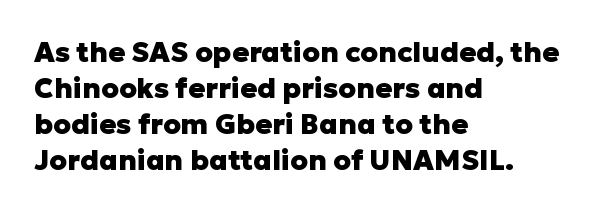
Layout note: lines flush left. Every stem runs plumb, perpendicular to the baseline. The passage shown is typeset with a sans-serif family. Each letter keeps its own natural width here, so spacing adapts to shape.
